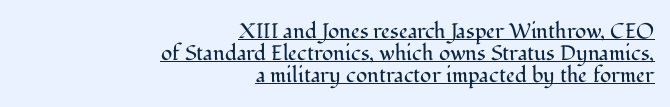
Q: Is the text bold? A: No.
Q: Is the text italic (slanted)? A: No, it is upright.
Q: Is the text underlined? A: Yes.
Q: How is the paragraph aligned? A: Right-aligned.
Q: Is the spacing between letters normal or unusually wide? A: Normal.
Q: Is the spacing between lines tight, normal or loose? A: Tight.
